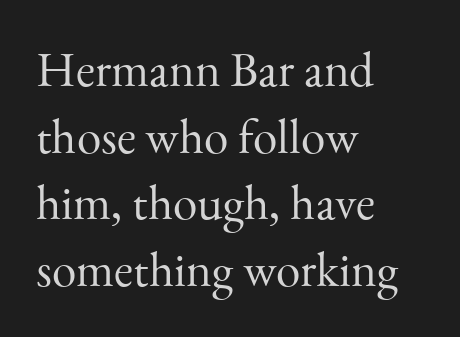
The image shows 49 px light serif type, upright; set left-aligned, normal line spacing (1.36x), normal letter spacing, not underlined; medium stroke contrast and a small x-height.
